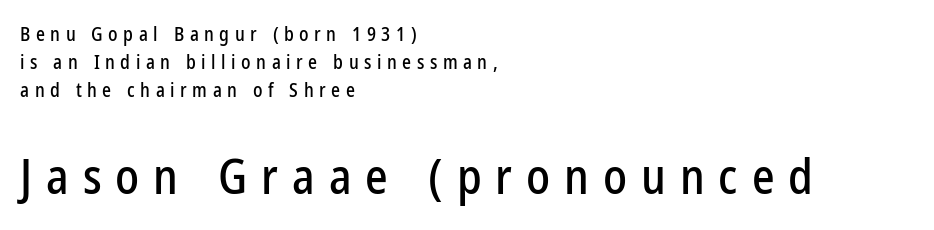
Q: Is the text italic (slanted)? A: No, it is upright.
Q: Is the typeface a serif or a sans-serif typeface? A: Sans-serif.
Q: Is the text underlined? A: No.
Q: How is the paragraph aligned? A: Left-aligned.
Q: Is the spacing between letters normal or unusually wide? A: Unusually wide.
Q: Is the spacing between lines tight, normal or loose? A: Normal.
Q: Which block of text is set in a larger size, the first (top) or the second (bottom)? A: The second (bottom) one.
Q: Width (condensed, normal, or wide)? A: Condensed.
Q: Stroke contrast? A: Low.
Q: x-height? A: Medium.
Q: Monospaced? A: No.
